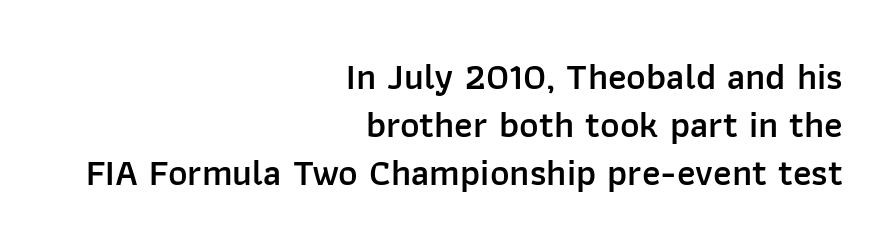
Q: Is the text bold? A: Semi-bold.
Q: Is the text italic (slanted)? A: No, it is upright.
Q: Is the typeface a serif or a sans-serif typeface? A: Sans-serif.
Q: Is the text underlined? A: No.
Q: How is the paragraph aligned? A: Right-aligned.
Q: Is the spacing between letters normal or unusually wide? A: Normal.
Q: Is the spacing between lines tight, normal or loose? A: Normal.
Q: Width (condensed, normal, or wide)? A: Normal.
Q: Stroke contrast? A: Low.
Q: x-height? A: Medium.
Q: Monospaced? A: No.
